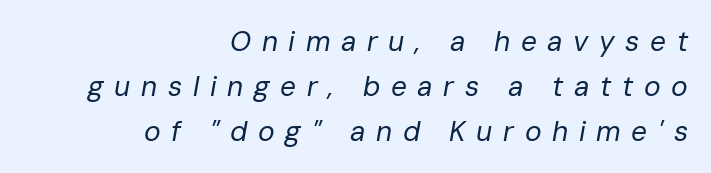
{"italic": "yes", "lean": "right", "slant_degrees": 10, "bold": "no", "weight": "regular", "width": "normal", "stroke_contrast": "low", "x_height": "medium", "monospaced": "no", "underline": "no", "align": "right", "line_spacing": "normal", "line_spacing_ratio": 1.6, "letter_spacing": "wide", "letter_spacing_em": 0.38, "glyph_px": 28}
